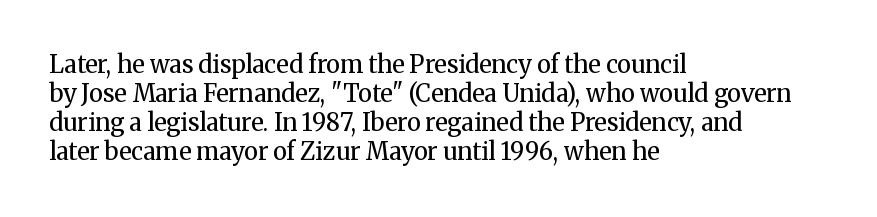
{"italic": "no", "bold": "no", "underline": "no", "align": "left", "line_spacing_ratio": 1.21, "letter_spacing": "normal", "letter_spacing_em": 0.0, "glyph_px": 24}
